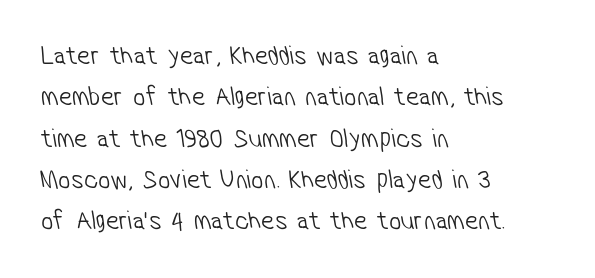
{"bold": "no", "underline": "no", "align": "left", "line_spacing": "normal", "line_spacing_ratio": 1.53, "letter_spacing": "normal", "letter_spacing_em": 0.0, "glyph_px": 27}
